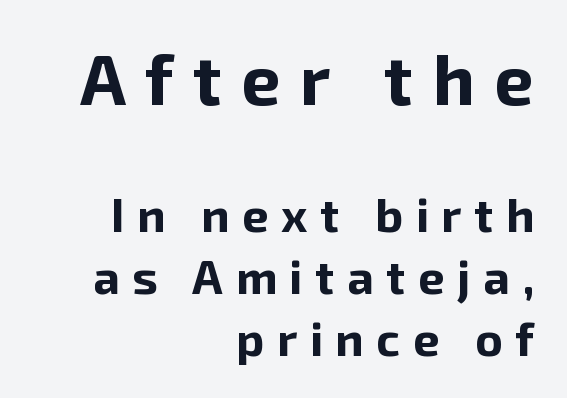
{"serif": "no", "italic": "no", "bold": "yes", "weight": "bold", "width": "normal", "stroke_contrast": "low", "x_height": "medium", "monospaced": "no", "underline": "no", "align": "right", "line_spacing": "normal", "line_spacing_ratio": 1.32, "letter_spacing": "wide", "letter_spacing_em": 0.27, "larger_block": "first", "size_ratio": 1.51, "glyph_px": 71}
